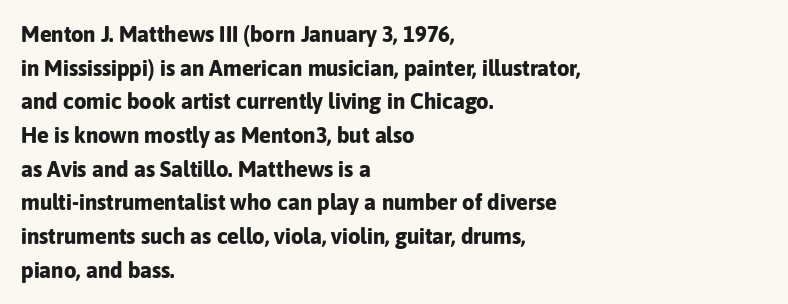
{"italic": "no", "bold": "yes", "underline": "no", "align": "left", "line_spacing": "normal", "line_spacing_ratio": 1.53, "letter_spacing": "normal", "letter_spacing_em": 0.0, "glyph_px": 22}
